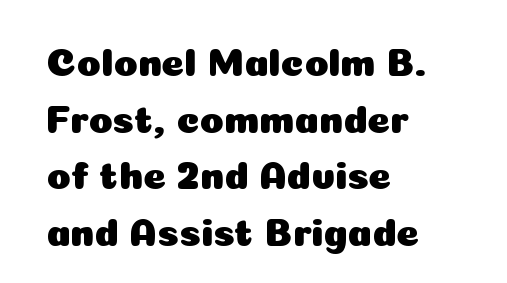
The glyphs are unaccompanied by any horizontal stroke below them. The tracking reads as untouched default to a designer's eye. Is this a sans? Yes — the strokes have no serifs. Think of a printed novel: that variable character pitch is what you see here. The typesetter chose a ragged-right arrangement here.
